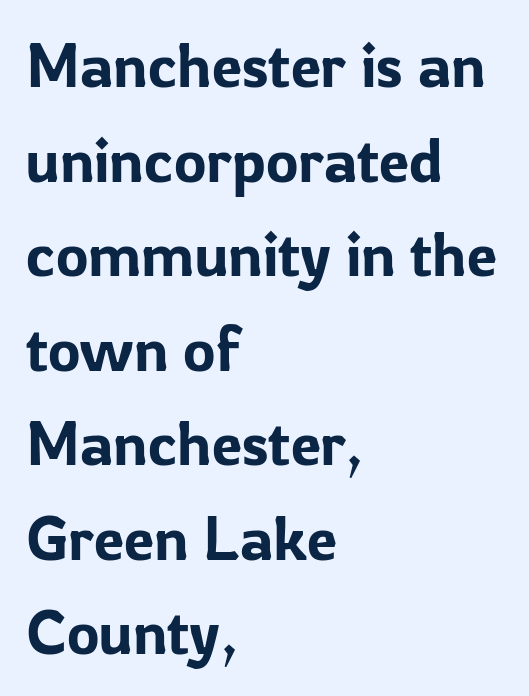
Q: Is the text italic (slanted)? A: No, it is upright.
Q: Is the typeface a serif or a sans-serif typeface? A: Sans-serif.
Q: Is the text underlined? A: No.
Q: How is the paragraph aligned? A: Left-aligned.
Q: Is the spacing between letters normal or unusually wide? A: Normal.
Q: Is the spacing between lines tight, normal or loose? A: Normal.
Q: Width (condensed, normal, or wide)? A: Normal.
Q: Stroke contrast? A: Low.
Q: x-height? A: Medium.
Q: Monospaced? A: No.
